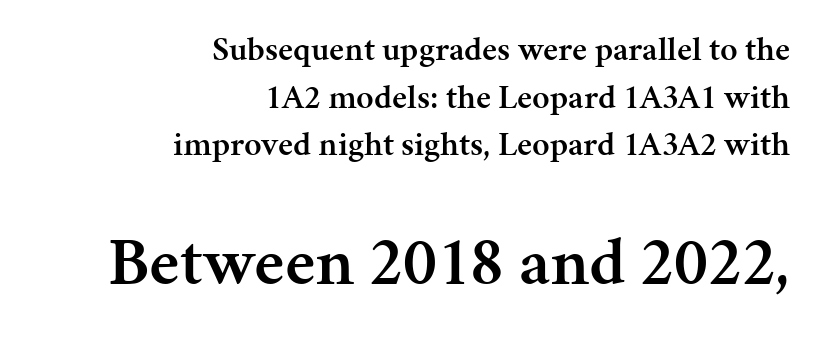
These lines carry some extra weight — a demibold, not a full bold. To sum up the face: it has serifs. The rendering uses natural spacing where letterforms have individual widths. This is roman type, the default non-slanted kind.
